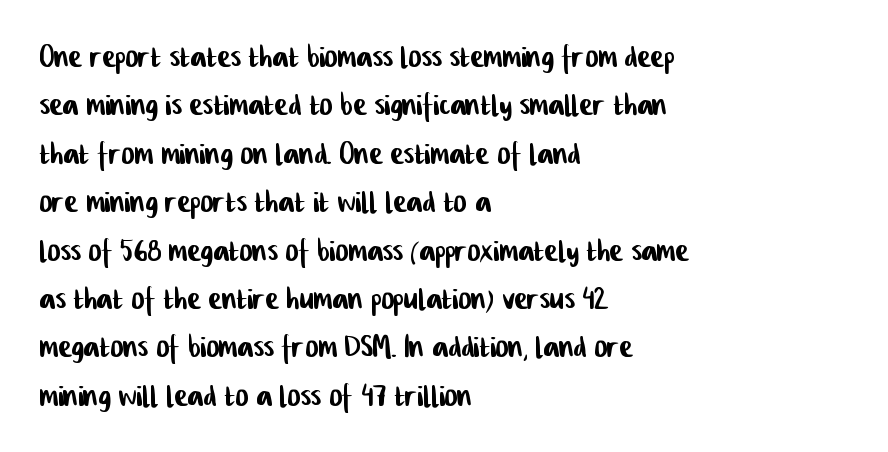
The image shows 40 px condensed sans-serif type; set left-aligned, line spacing 1.21x, normal letter spacing, not underlined; low stroke contrast and a medium x-height.
